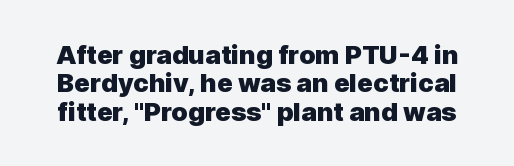
The image shows 26 px bold type, upright; set tight line spacing (1.09x), normal letter spacing, not underlined.
